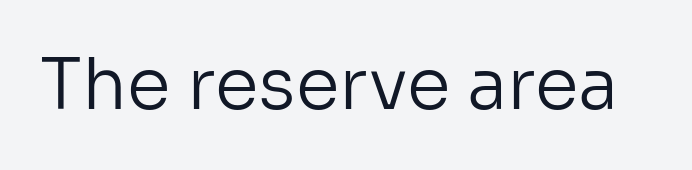
The image shows 71 px regular-weight sans-serif type, upright; set normal letter spacing, not underlined; low stroke contrast and a medium x-height.
